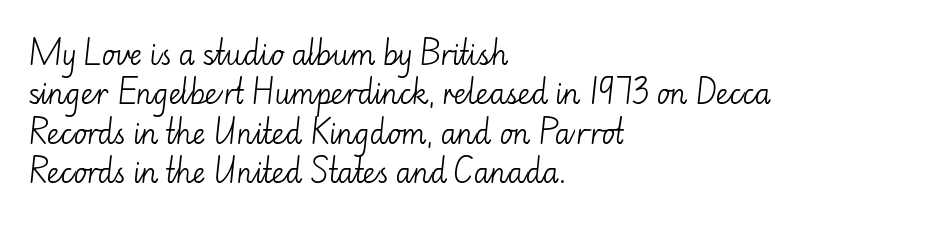
{"serif": "no", "bold": "no", "weight": "light", "width": "normal", "stroke_contrast": "low", "x_height": "small", "monospaced": "no", "underline": "no", "align": "left", "line_spacing": "normal", "line_spacing_ratio": 1.41, "letter_spacing": "normal", "letter_spacing_em": 0.0, "glyph_px": 28}
